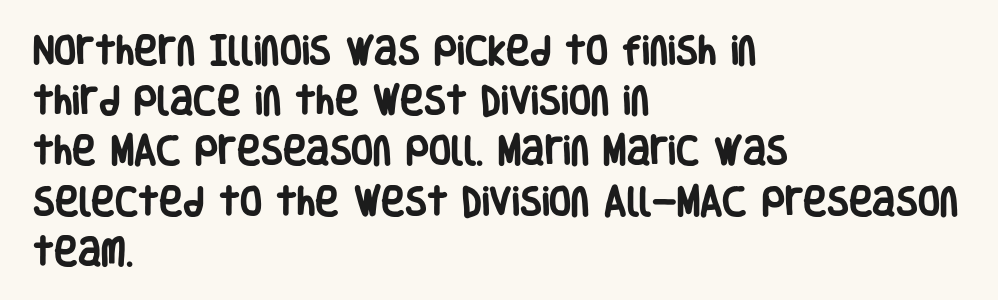
{"serif": "no", "italic": "no", "bold": "yes", "weight": "heavy", "width": "condensed", "stroke_contrast": "low", "x_height": "large", "monospaced": "no", "underline": "no", "align": "left", "line_spacing": "normal", "line_spacing_ratio": 1.57, "letter_spacing": "normal", "letter_spacing_em": 0.0, "glyph_px": 32}
